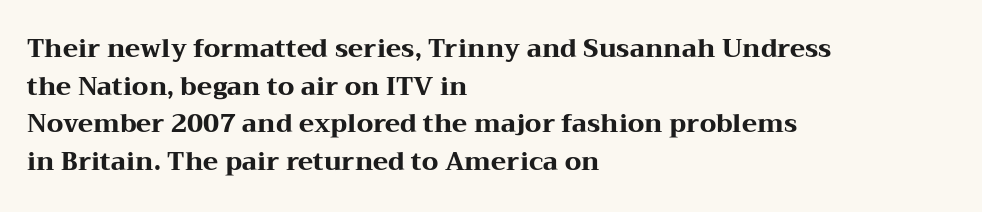
The image shows 25 px bold type, upright; set left-aligned, normal line spacing (1.51x), normal letter spacing, not underlined.
